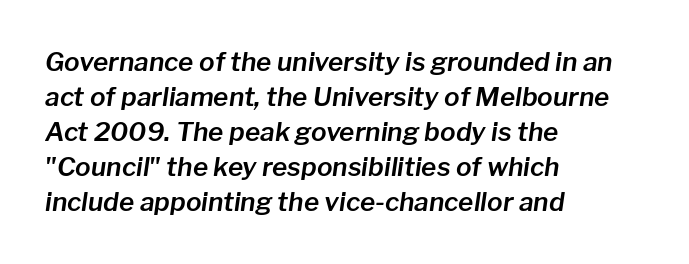
The image shows 26 px text type, italic (leaning right); set left-aligned, normal line spacing (1.35x), normal letter spacing, not underlined.
